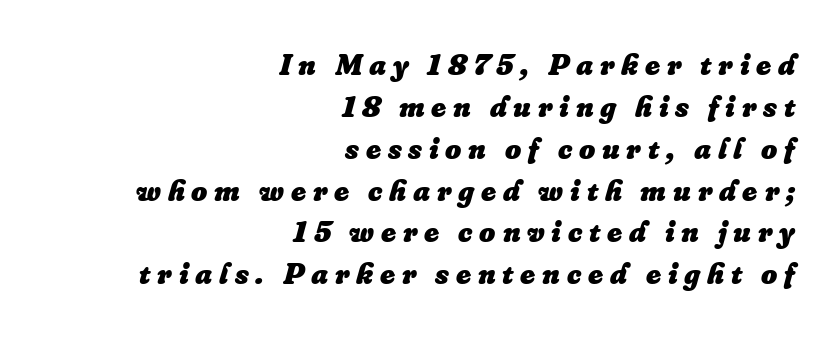
Q: Is the text bold? A: Yes.
Q: Is the text italic (slanted)? A: Yes, it leans right by about 16 degrees.
Q: Is the text underlined? A: No.
Q: How is the paragraph aligned? A: Right-aligned.
Q: Is the spacing between letters normal or unusually wide? A: Unusually wide.
Q: Is the spacing between lines tight, normal or loose? A: Normal.
Q: Width (condensed, normal, or wide)? A: Normal.
Q: Stroke contrast? A: Low.
Q: x-height? A: Small.
Q: Monospaced? A: No.
